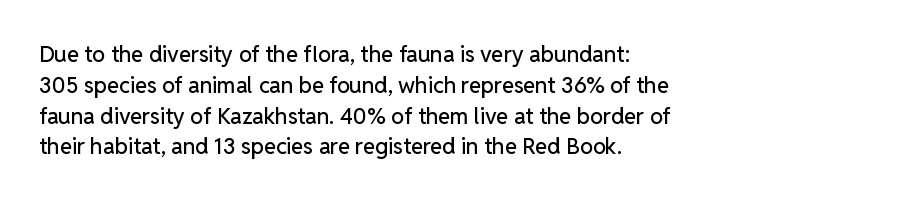
{"italic": "no", "underline": "no", "align": "left", "line_spacing": "normal", "line_spacing_ratio": 1.4, "letter_spacing": "normal", "letter_spacing_em": 0.0, "glyph_px": 22}
